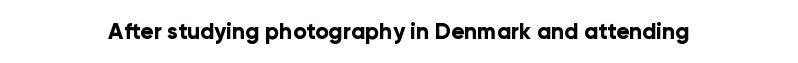
Q: Is the text bold? A: Yes.
Q: Is the text italic (slanted)? A: No, it is upright.
Q: Is the text underlined? A: No.
Q: Is the spacing between letters normal or unusually wide? A: Normal.
